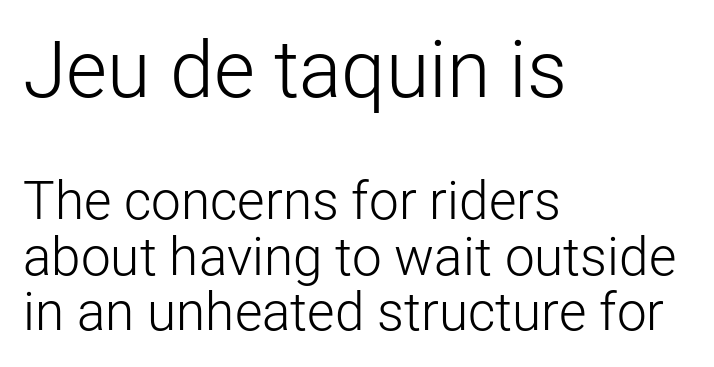
The image shows 79 px light sans-serif type, upright; set left-aligned, tight line spacing (1.05x), normal letter spacing, not underlined; the first (top) block is 1.49x larger; low stroke contrast and a medium x-height.
